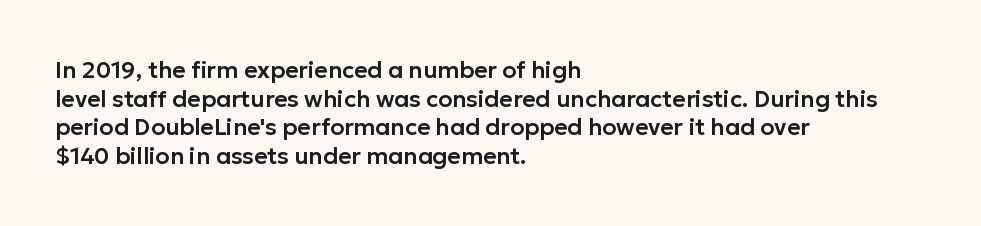
Q: Is the text italic (slanted)? A: No, it is upright.
Q: Is the text underlined? A: No.
Q: How is the paragraph aligned? A: Left-aligned.
Q: Is the spacing between letters normal or unusually wide? A: Normal.
